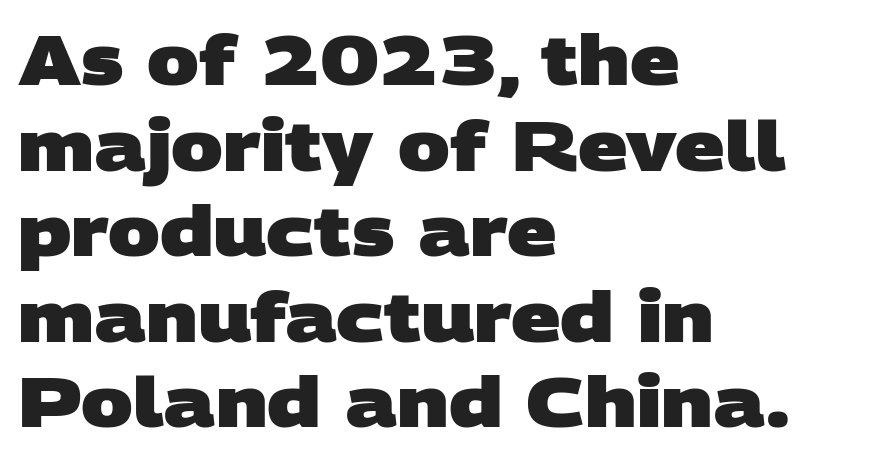
These lines keep a tight, regular rhythm from letter to letter. Think of a printed novel: that variable character pitch is what you see here. Decoration check: the copy has no underline. Compared with an ordinary text face, these strokes are far heavier — a full bold. Short and long lines alike share a common starting point at left. Look at the bottom of the vertical strokes: they stop flat, with no serifs.
